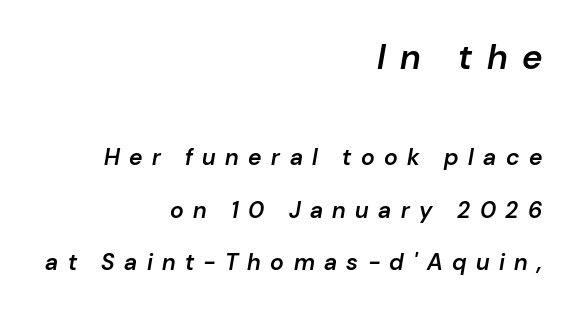
The image shows 35 px semibold type, italic (leaning right); set right-aligned, loose line spacing (2.29x), unusually wide letter spacing (+0.41 em), not underlined; the first (top) block is 1.52x larger; low stroke contrast and a medium x-height.
